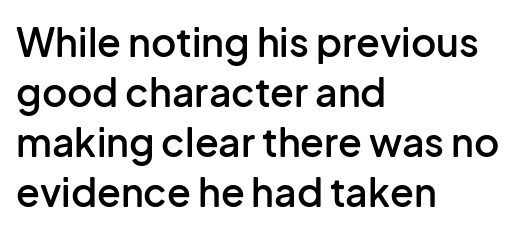
Q: Is the text bold? A: Semi-bold.
Q: Is the text italic (slanted)? A: No, it is upright.
Q: Is the typeface a serif or a sans-serif typeface? A: Sans-serif.
Q: Is the text underlined? A: No.
Q: How is the paragraph aligned? A: Left-aligned.
Q: Is the spacing between letters normal or unusually wide? A: Normal.
Q: Is the spacing between lines tight, normal or loose? A: Normal.
Q: Width (condensed, normal, or wide)? A: Normal.
Q: Stroke contrast? A: Low.
Q: x-height? A: Medium.
Q: Monospaced? A: No.
